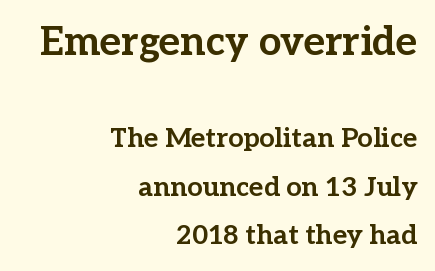
{"serif": "yes", "italic": "no", "bold": "yes", "weight": "bold", "width": "normal", "stroke_contrast": "low", "x_height": "medium", "monospaced": "no", "underline": "no", "align": "right", "line_spacing_ratio": 1.8, "letter_spacing": "normal", "letter_spacing_em": 0.0, "larger_block": "first", "size_ratio": 1.48, "glyph_px": 40}
